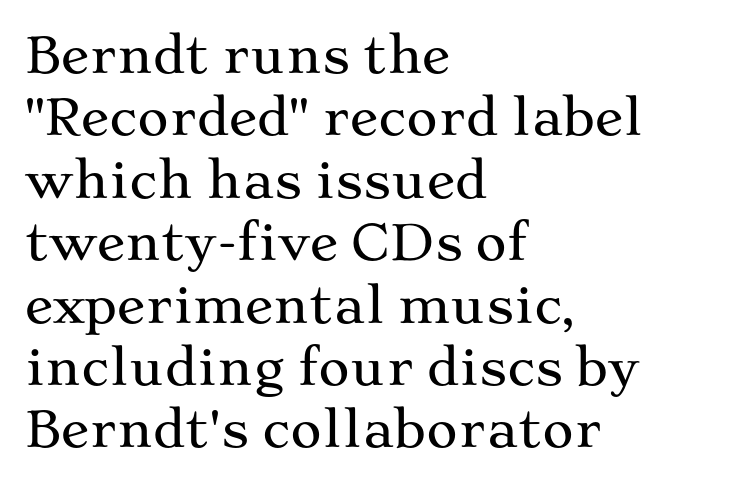
Q: Is the text italic (slanted)? A: No, it is upright.
Q: Is the typeface a serif or a sans-serif typeface? A: Serif.
Q: Is the text underlined? A: No.
Q: How is the paragraph aligned? A: Left-aligned.
Q: Is the spacing between letters normal or unusually wide? A: Normal.
Q: Is the spacing between lines tight, normal or loose? A: Normal.
Q: Width (condensed, normal, or wide)? A: Wide.
Q: Stroke contrast? A: Medium.
Q: x-height? A: Medium.
Q: Monospaced? A: No.
